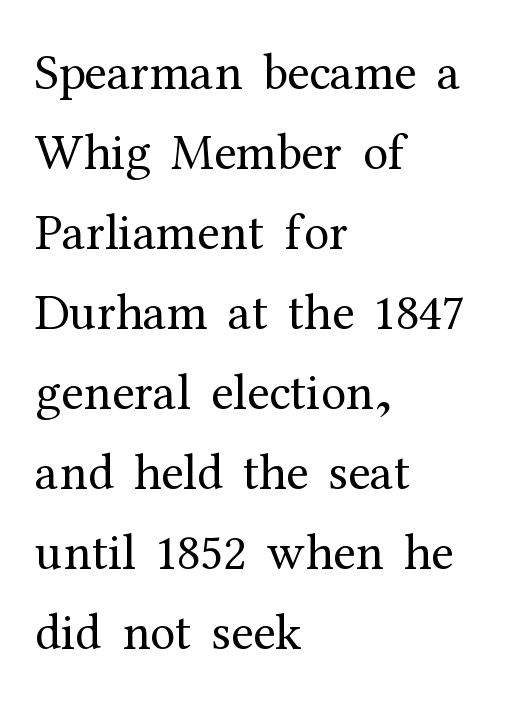
The image shows 51 px regular-weight serif type, upright; set left-aligned, normal line spacing (1.57x), normal letter spacing, not underlined; medium stroke contrast and a medium x-height.
